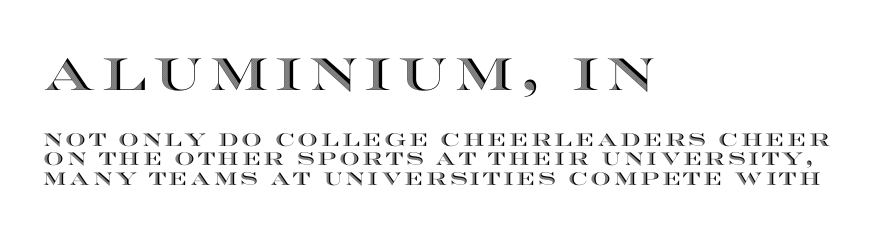
The image shows 45 px wide type, upright; set left-aligned, tight line spacing (1.07x), not underlined; the first (top) block is 2.5x larger; a large x-height.
